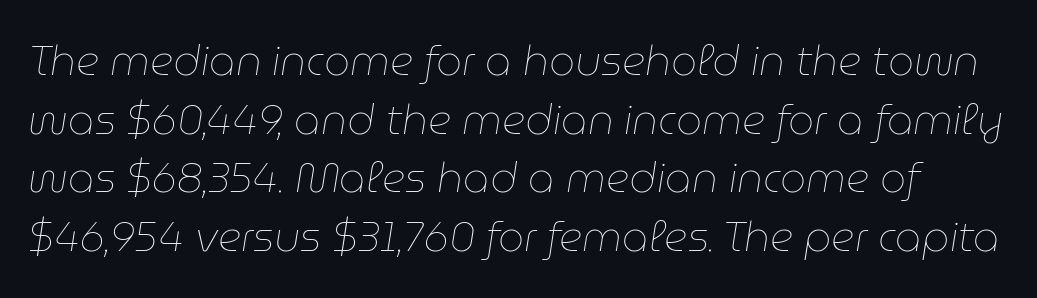
{"italic": "yes", "lean": "right", "slant_degrees": 9, "bold": "no", "weight": "thin", "width": "normal", "stroke_contrast": "low", "x_height": "medium", "monospaced": "no", "underline": "no", "line_spacing": "normal", "line_spacing_ratio": 1.43, "letter_spacing": "normal", "letter_spacing_em": 0.0, "glyph_px": 41}
